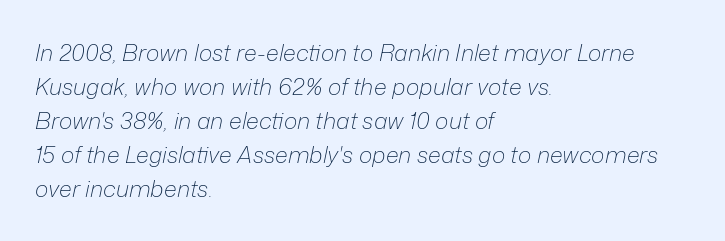
{"italic": "yes", "lean": "right", "slant_degrees": 12, "bold": "no", "underline": "no", "align": "left", "line_spacing": "normal", "line_spacing_ratio": 1.48, "letter_spacing": "normal", "letter_spacing_em": 0.0, "glyph_px": 23}
